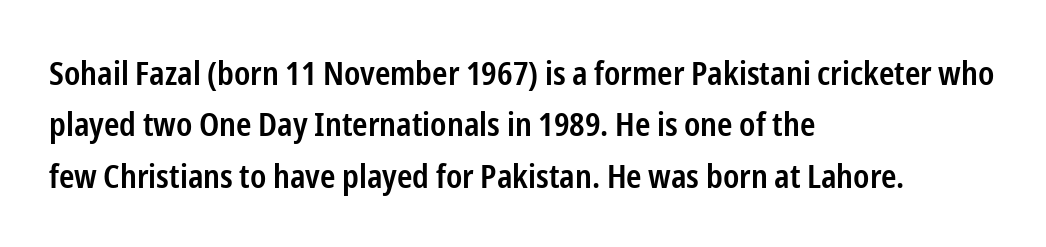
The strip under each line holds only bare page. Check where the strokes stop: nothing finishes them off — pure sans. The horizontal fit of the characters is conventional and even. If you drew a line through each stem, it would be perfectly vertical. A typesetter would call this proportional, since set widths differ per character.
